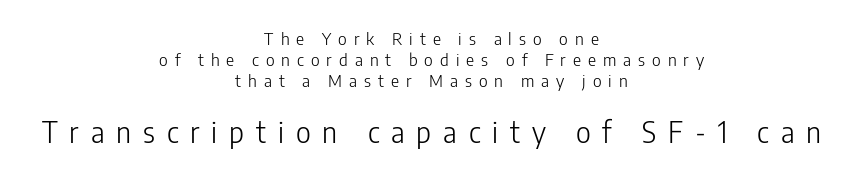
Lines of text with bare space underneath. This is the regular roman posture of the typeface. If you squint, the bottom block still reads clearly — it's the larger of the two. You could not count columns in this text — the font is proportionally spaced.
